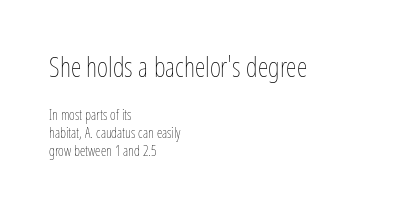
The image shows 27 px text type, upright; set left-aligned, normal line spacing (1.3x), normal letter spacing, not underlined; the first (top) block is 1.93x larger.
